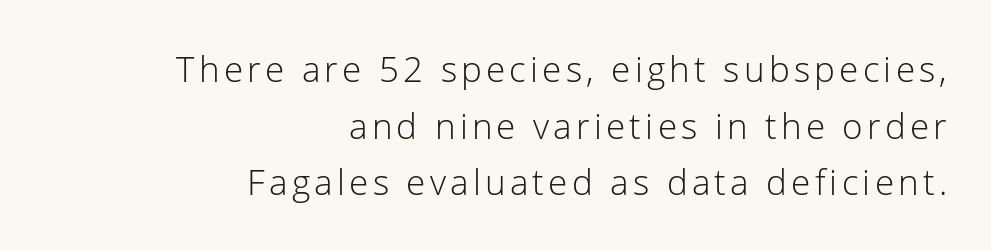
Decoration check: the copy has no underline. Italic: no, the glyphs are upright roman. This rendering uses right alignment, leaving the left contour irregular. Regular leading. A quiet, ordinary-to-light weight characterises the typeface. Is this a fixed-width face? No — the glyphs have proportional, varying widths.
